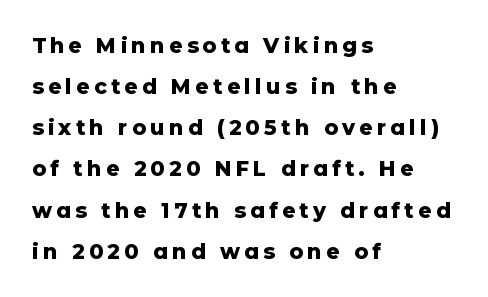
Q: Is the text bold? A: Yes.
Q: Is the text italic (slanted)? A: No, it is upright.
Q: Is the text underlined? A: No.
Q: How is the paragraph aligned? A: Left-aligned.
Q: Is the spacing between letters normal or unusually wide? A: Unusually wide.
Q: Is the spacing between lines tight, normal or loose? A: Loose.
